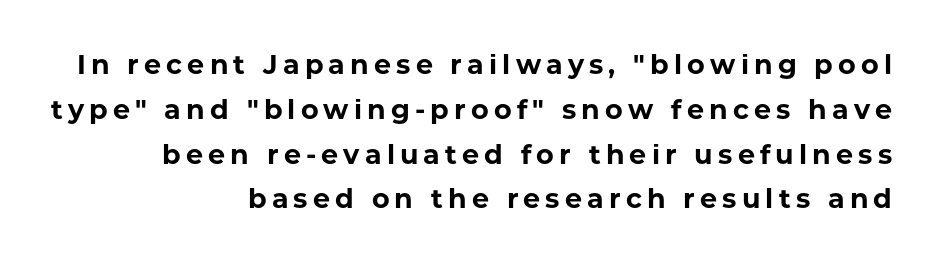
The image shows 27 px bold type, upright; set right-aligned, normal line spacing (1.66x), not underlined.
